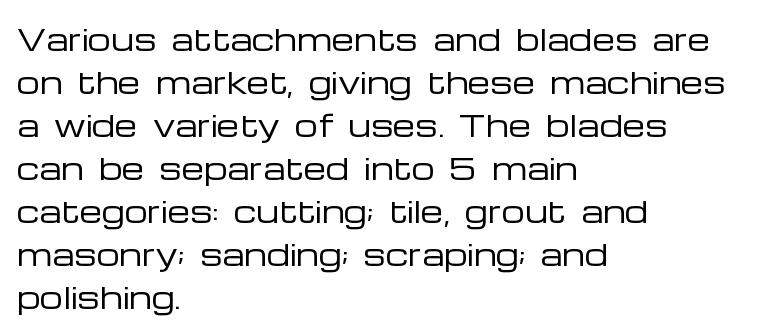
One-word summary of the alignment: left. The area under the type is left untouched. Tracking value appears to be zero — textbook default spacing. A quiet, ordinary-to-light weight characterises the typeface. Every stem runs plumb, perpendicular to the baseline.
